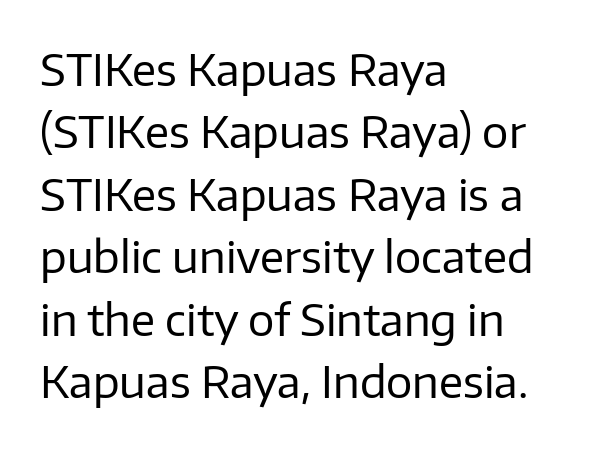
Varying glyph widths throughout — classic text-font behaviour. The ragged edge is on the right, which tells us the setting is flush left. Bold? No — there's no thickening of the strokes. The foot of each line stays bare and open.
